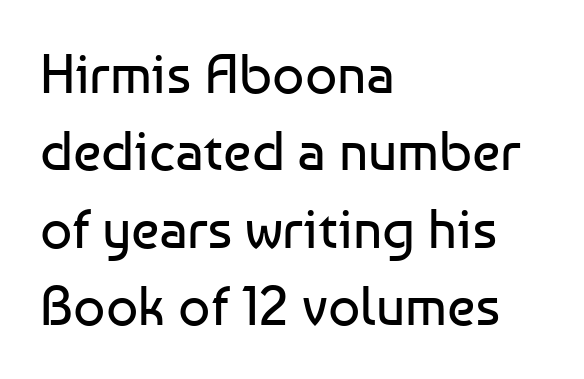
Q: Is the text bold? A: No.
Q: Is the text italic (slanted)? A: No, it is upright.
Q: Is the typeface a serif or a sans-serif typeface? A: Sans-serif.
Q: Is the text underlined? A: No.
Q: How is the paragraph aligned? A: Left-aligned.
Q: Is the spacing between letters normal or unusually wide? A: Normal.
Q: Is the spacing between lines tight, normal or loose? A: Normal.
Q: Width (condensed, normal, or wide)? A: Normal.
Q: Stroke contrast? A: Low.
Q: x-height? A: Medium.
Q: Monospaced? A: No.
